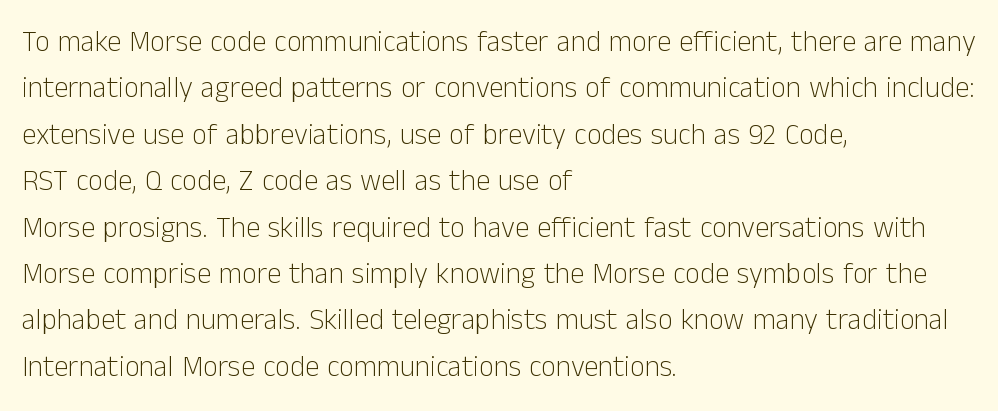
Is there any slant? The stems are plumb. You can tell from the bare stems that sans-serif type was used. How are the letters spaced? Ordinarily, with no added tracking. The line-height multiplier appears to be the usual default.
